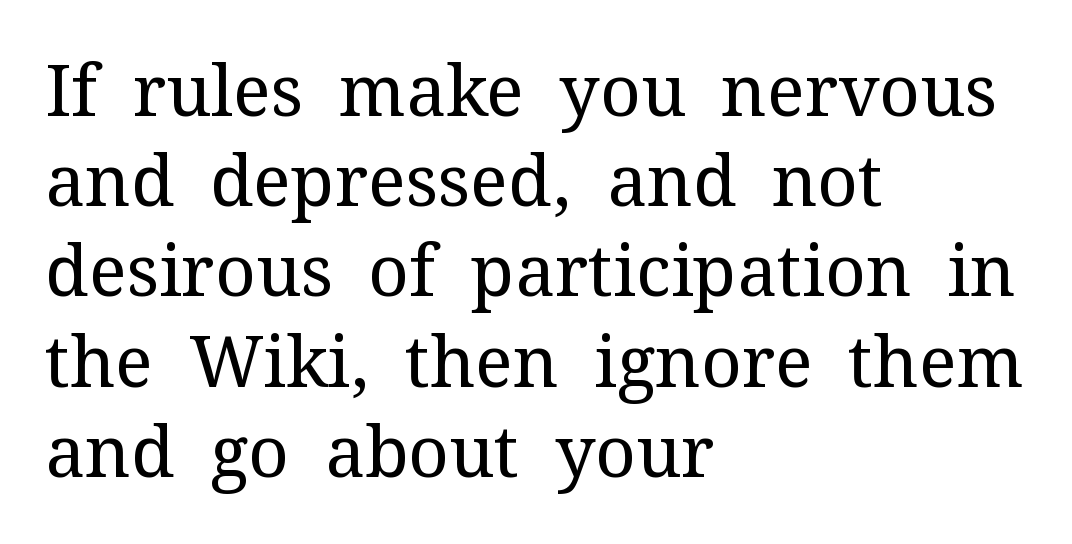
Q: Is the text bold? A: No.
Q: Is the text italic (slanted)? A: No, it is upright.
Q: Is the typeface a serif or a sans-serif typeface? A: Serif.
Q: Is the text underlined? A: No.
Q: How is the paragraph aligned? A: Left-aligned.
Q: Is the spacing between letters normal or unusually wide? A: Normal.
Q: Is the spacing between lines tight, normal or loose? A: Normal.
Q: Width (condensed, normal, or wide)? A: Normal.
Q: Stroke contrast? A: Medium.
Q: x-height? A: Medium.
Q: Monospaced? A: No.
